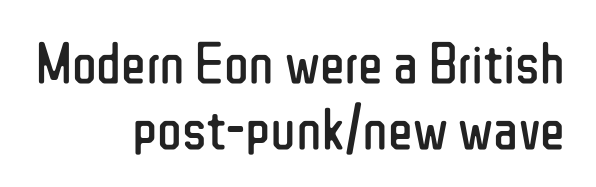
How are the letters spaced? Ordinarily, with no added tracking. A typesetter would call this proportional, since set widths differ per character. Line spacing here is tight. A light-to-regular cut is what we see here. The passage is arranged like a letterhead date or caption credit — flush right. The axis of the letterforms is exactly vertical.
